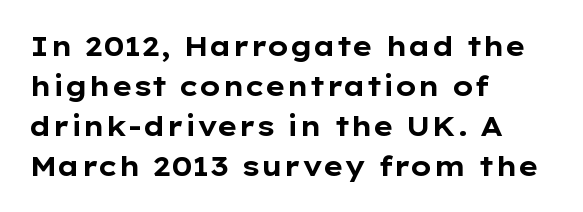
{"italic": "no", "bold": "yes", "underline": "no", "align": "left", "line_spacing": "normal", "line_spacing_ratio": 1.48, "letter_spacing": "normal", "letter_spacing_em": 0.0, "glyph_px": 27}
